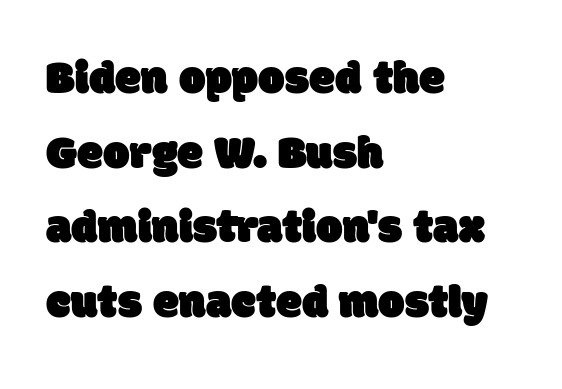
Q: Is the typeface a serif or a sans-serif typeface? A: Sans-serif.
Q: Is the text underlined? A: No.
Q: How is the paragraph aligned? A: Left-aligned.
Q: Is the spacing between letters normal or unusually wide? A: Normal.
Q: Is the spacing between lines tight, normal or loose? A: Normal.
Q: Width (condensed, normal, or wide)? A: Normal.
Q: Stroke contrast? A: Low.
Q: x-height? A: Large.
Q: Monospaced? A: No.
